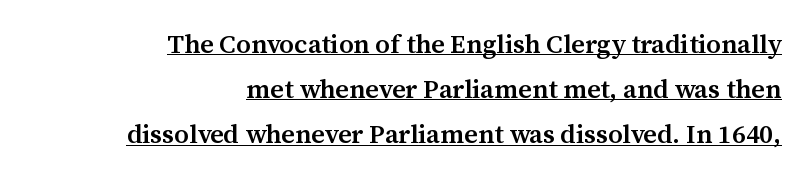
The image shows 26 px text type, upright; set right-aligned, line spacing 1.74x, normal letter spacing, underlined.
